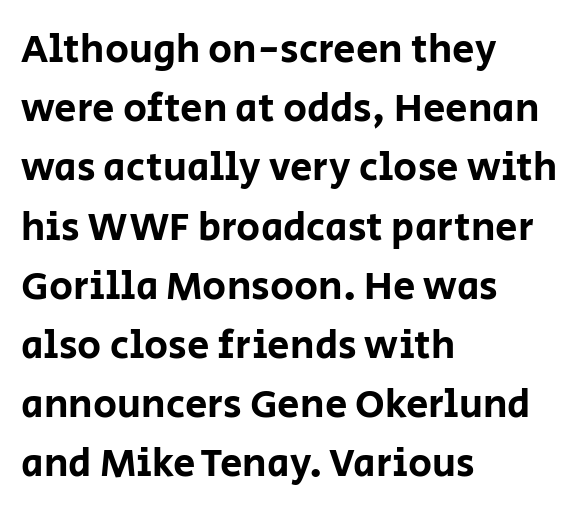
{"serif": "no", "italic": "no", "width": "normal", "stroke_contrast": "low", "x_height": "large", "monospaced": "no", "underline": "no", "align": "left", "line_spacing": "normal", "line_spacing_ratio": 1.48, "letter_spacing": "normal", "letter_spacing_em": 0.0, "glyph_px": 40}
